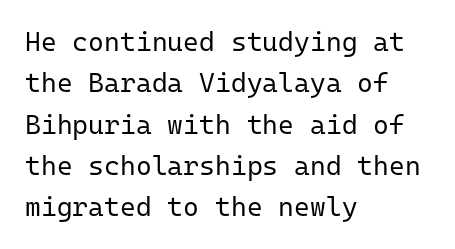
In terms of leading, this rendering sits right in the middle. The lettering stays uniformly vertical, giving the passage a roman look. Decoration check: the copy has no underline. The passage shown is not bold in any degree. How are the letters spaced? Ordinarily, with no added tracking.
